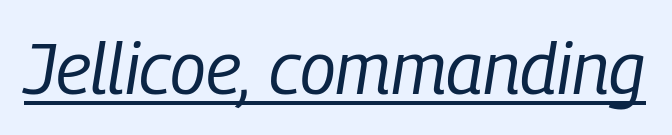
The image shows 72 px regular-weight, condensed type, italic (leaning right); set normal letter spacing, underlined; low stroke contrast and a medium x-height.
